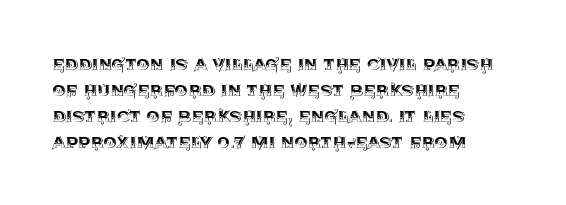
Q: Is the text italic (slanted)? A: No, it is upright.
Q: Is the text underlined? A: No.
Q: How is the paragraph aligned? A: Left-aligned.
Q: Is the spacing between letters normal or unusually wide? A: Normal.
